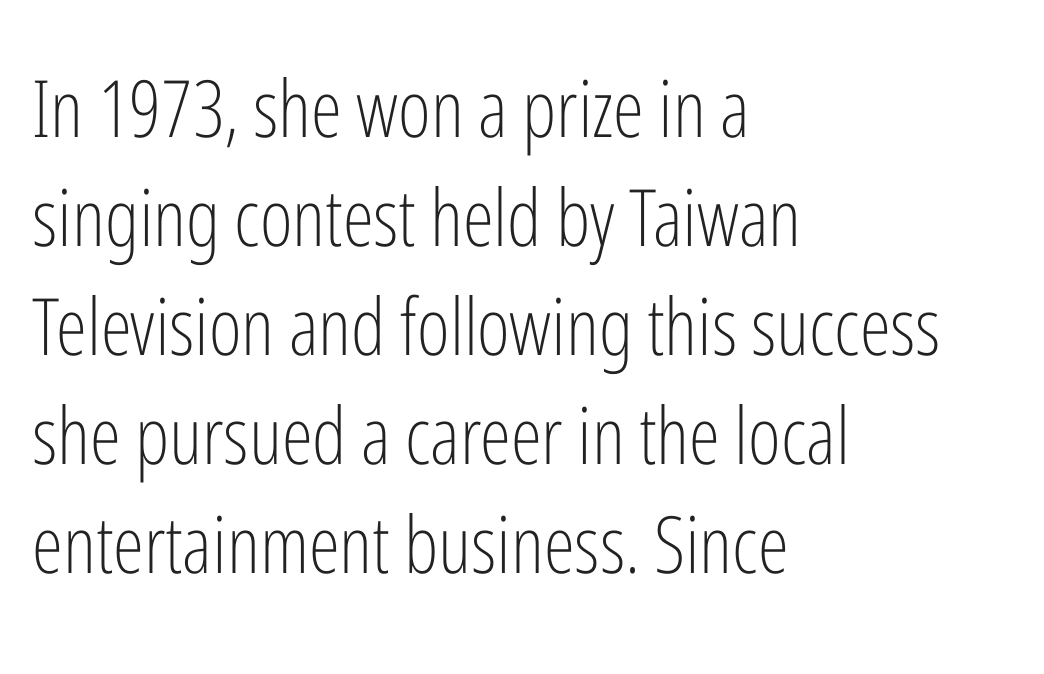
{"serif": "no", "italic": "no", "bold": "no", "weight": "light", "width": "condensed", "stroke_contrast": "low", "x_height": "medium", "monospaced": "no", "underline": "no", "align": "left", "line_spacing": "normal", "line_spacing_ratio": 1.38, "letter_spacing": "normal", "letter_spacing_em": 0.0, "glyph_px": 79}
